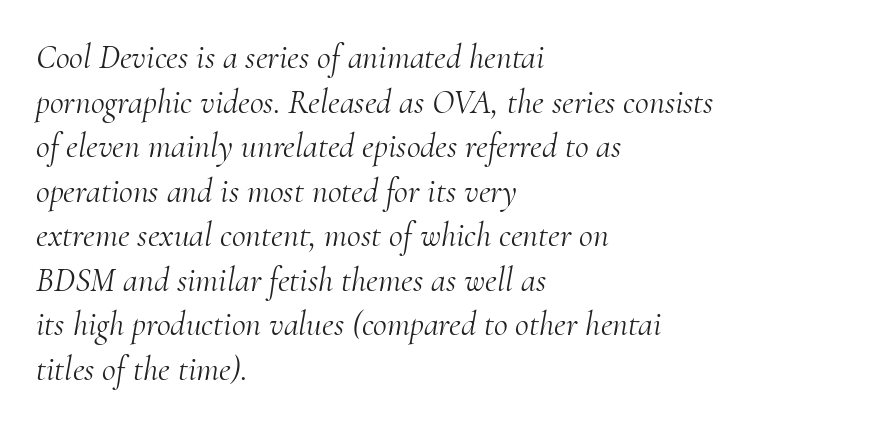
The image shows 34 px light serif type, italic (leaning right); set left-aligned, normal line spacing (1.31x), normal letter spacing, not underlined; medium stroke contrast and a small x-height.
